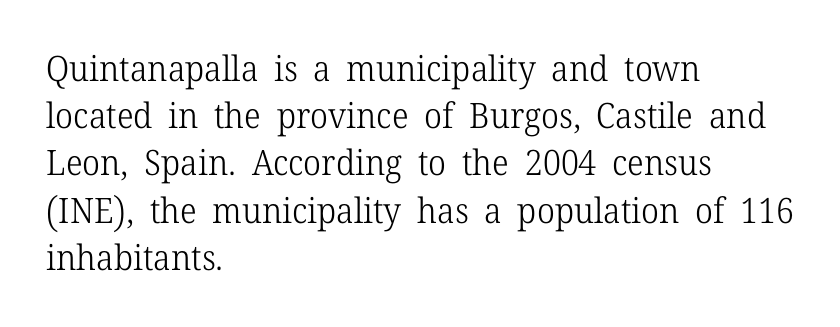
Q: Is the text bold? A: No.
Q: Is the text italic (slanted)? A: No, it is upright.
Q: Is the typeface a serif or a sans-serif typeface? A: Serif.
Q: Is the text underlined? A: No.
Q: How is the paragraph aligned? A: Left-aligned.
Q: Is the spacing between letters normal or unusually wide? A: Normal.
Q: Is the spacing between lines tight, normal or loose? A: Normal.
Q: Width (condensed, normal, or wide)? A: Normal.
Q: Stroke contrast? A: Low.
Q: x-height? A: Medium.
Q: Monospaced? A: No.
